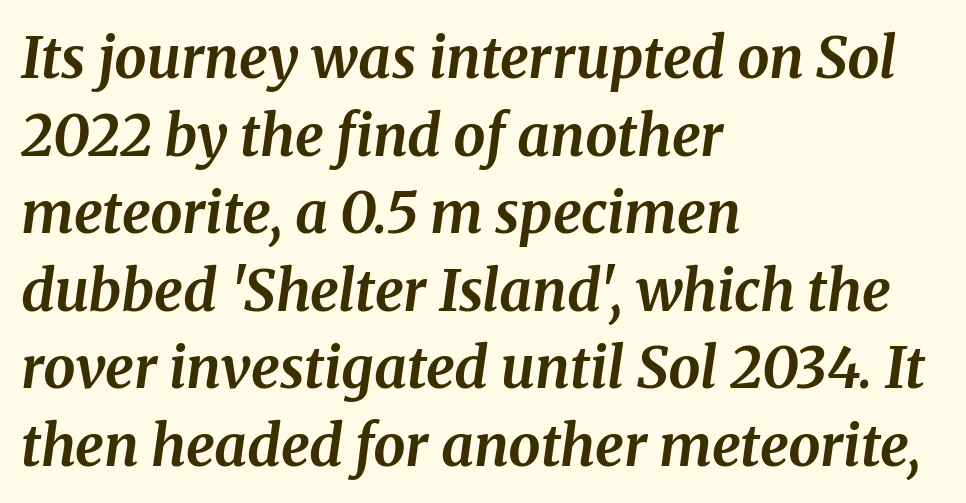
{"serif": "yes", "italic": "yes", "lean": "right", "slant_degrees": 8, "bold": "yes", "weight": "bold", "width": "normal", "stroke_contrast": "medium", "x_height": "medium", "monospaced": "no", "underline": "no", "align": "left", "line_spacing": "normal", "line_spacing_ratio": 1.36, "letter_spacing": "normal", "letter_spacing_em": 0.0, "glyph_px": 57}
